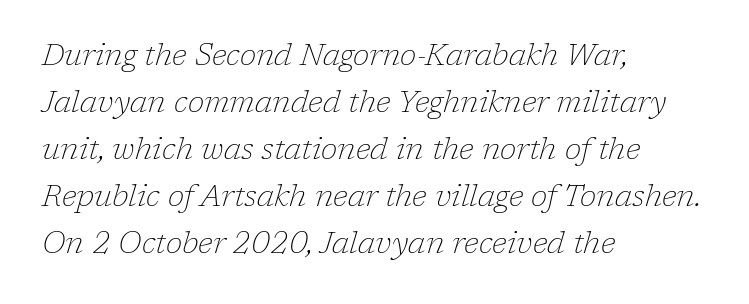
{"serif": "yes", "italic": "yes", "lean": "right", "slant_degrees": 17, "bold": "no", "weight": "thin", "width": "normal", "stroke_contrast": "low", "x_height": "medium", "monospaced": "no", "underline": "no", "align": "left", "line_spacing": "normal", "line_spacing_ratio": 1.57, "letter_spacing": "normal", "letter_spacing_em": 0.0, "glyph_px": 30}
